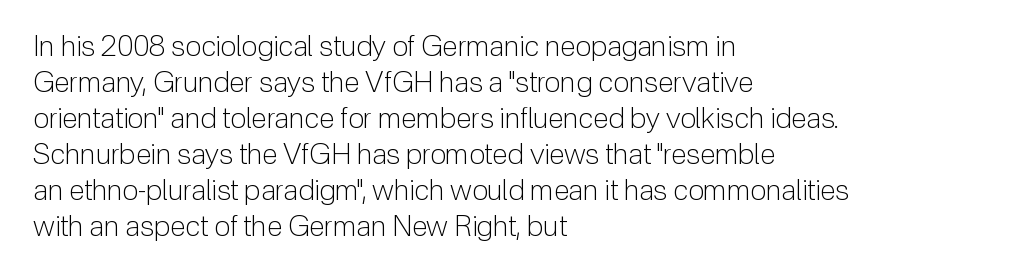
Q: Is the text bold? A: No.
Q: Is the text italic (slanted)? A: No, it is upright.
Q: Is the typeface a serif or a sans-serif typeface? A: Sans-serif.
Q: Is the text underlined? A: No.
Q: How is the paragraph aligned? A: Left-aligned.
Q: Is the spacing between letters normal or unusually wide? A: Normal.
Q: Width (condensed, normal, or wide)? A: Normal.
Q: Stroke contrast? A: Low.
Q: x-height? A: Medium.
Q: Monospaced? A: No.
